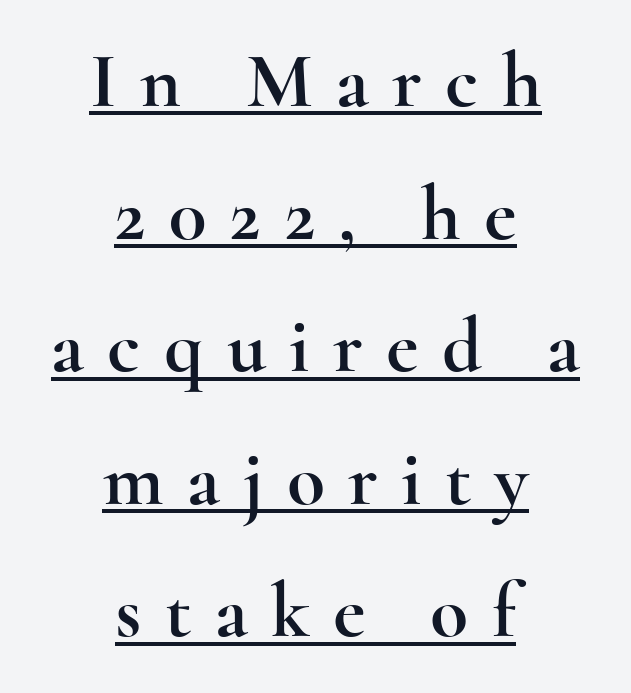
The image shows 78 px wide serif type, upright; set centered, normal line spacing (1.7x), unusually wide letter spacing (+0.3 em), underlined; a small x-height.
